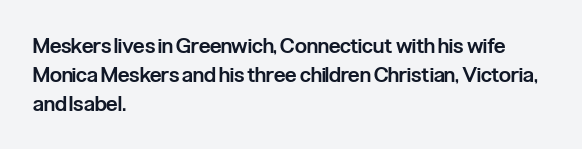
Q: Is the text bold? A: Semi-bold.
Q: Is the text italic (slanted)? A: No, it is upright.
Q: Is the text underlined? A: No.
Q: How is the paragraph aligned? A: Left-aligned.
Q: Is the spacing between letters normal or unusually wide? A: Normal.
Q: Is the spacing between lines tight, normal or loose? A: Normal.
